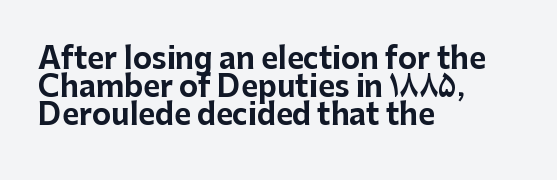
Q: Is the text bold? A: Yes.
Q: Is the text italic (slanted)? A: No, it is upright.
Q: Is the typeface a serif or a sans-serif typeface? A: Sans-serif.
Q: Is the text underlined? A: No.
Q: How is the paragraph aligned? A: Left-aligned.
Q: Is the spacing between letters normal or unusually wide? A: Normal.
Q: Is the spacing between lines tight, normal or loose? A: Tight.
Q: Width (condensed, normal, or wide)? A: Normal.
Q: Stroke contrast? A: Low.
Q: x-height? A: Medium.
Q: Monospaced? A: No.
